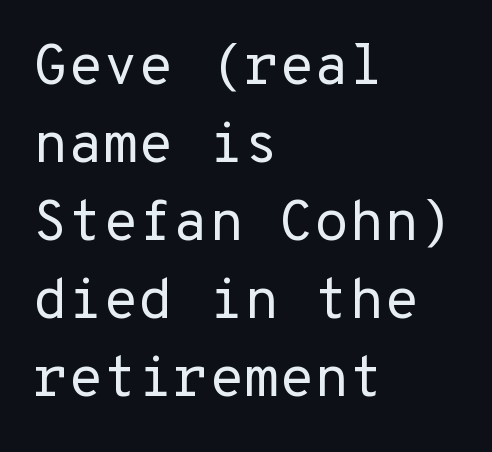
The lettering stays uniformly vertical, giving the passage a roman look. Vertically, the passage feels balanced, rows spaced as you'd expect. The rag falls on the right side of this text block. Any mark beneath the type? The region is blank. Nope, no serifs anywhere on these letters.
